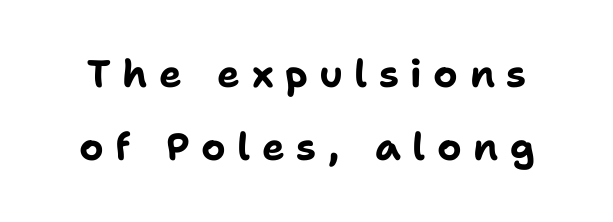
The image shows 38 px bold sans-serif type, upright; set loose line spacing (1.93x), unusually wide letter spacing (+0.3 em), not underlined; low stroke contrast and a medium x-height.
